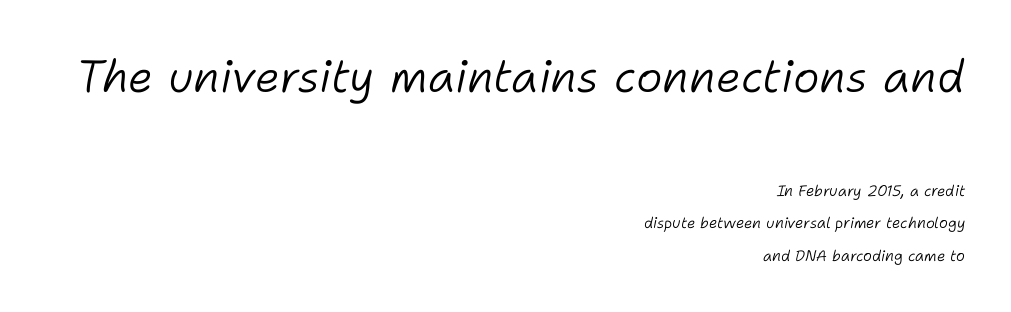
The image shows 45 px light type, italic (leaning right); set right-aligned, loose line spacing (2.17x), normal letter spacing, not underlined; the first (top) block is 3.0x larger; low stroke contrast and a medium x-height.
